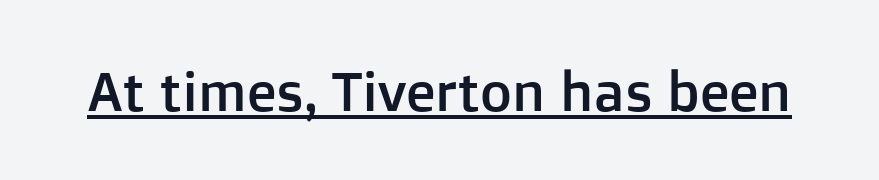
Students, observe the line beneath the letters — that is underlining. You can tell from the bare stems that sans-serif type was used. The rendering keeps characters at their native spacing. A typesetter would call this proportional, since set widths differ per character. Style check: upright.
